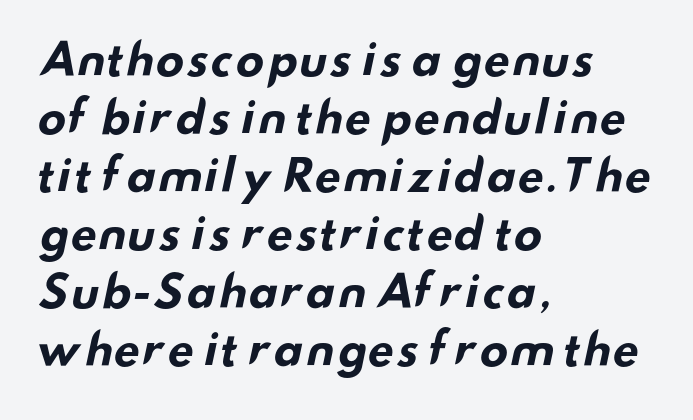
Q: Is the text bold? A: Yes.
Q: Is the typeface a serif or a sans-serif typeface? A: Sans-serif.
Q: Is the text underlined? A: No.
Q: How is the paragraph aligned? A: Left-aligned.
Q: Is the spacing between letters normal or unusually wide? A: Normal.
Q: Is the spacing between lines tight, normal or loose? A: Normal.
Q: Width (condensed, normal, or wide)? A: Wide.
Q: Stroke contrast? A: Low.
Q: x-height? A: Small.
Q: Monospaced? A: No.
